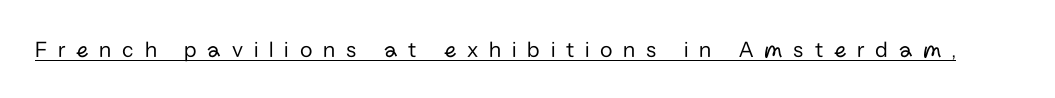
Q: Is the text bold? A: No.
Q: Is the text italic (slanted)? A: No, it is upright.
Q: Is the text underlined? A: Yes.
Q: Is the spacing between letters normal or unusually wide? A: Unusually wide.
